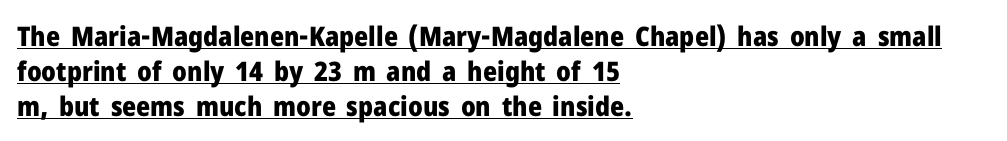
The letters are bold, with thick, heavy strokes. The paragraph has a hard left edge and a soft right edge. Honestly, the underline is the first thing you notice here. Every character sits straight up, as roman type does. Compared with typical paragraphs, the rows here are spaced about the same. How are the letters spaced? Ordinarily, with no added tracking.
